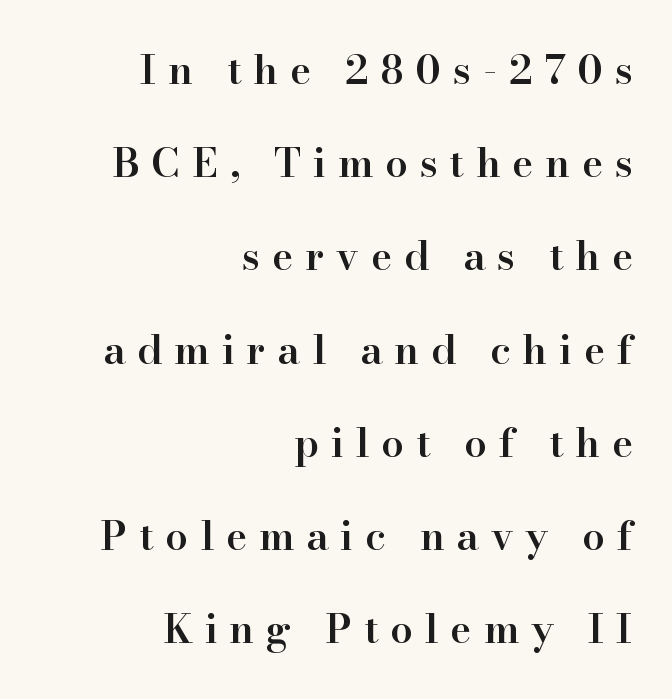
The image shows 40 px semibold serif type, upright; set right-aligned, loose line spacing (2.33x), unusually wide letter spacing (+0.3 em), not underlined; high stroke contrast and a small x-height.
